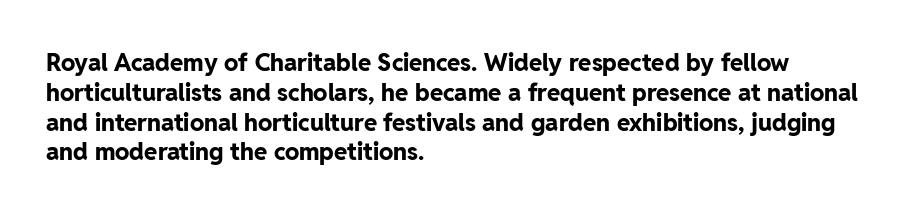
The image shows 24 px bold type, upright; set left-aligned, line spacing 1.24x, normal letter spacing, not underlined.
